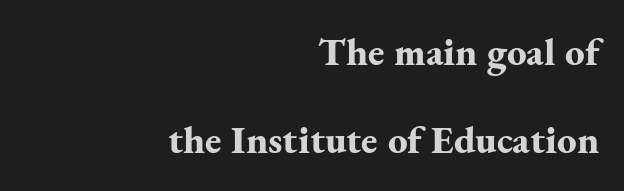
{"serif": "yes", "italic": "no", "bold": "yes", "weight": "bold", "width": "normal", "stroke_contrast": "medium", "x_height": "small", "monospaced": "no", "underline": "no", "align": "right", "line_spacing": "loose", "line_spacing_ratio": 2.26, "letter_spacing": "normal", "letter_spacing_em": 0.0, "glyph_px": 39}
